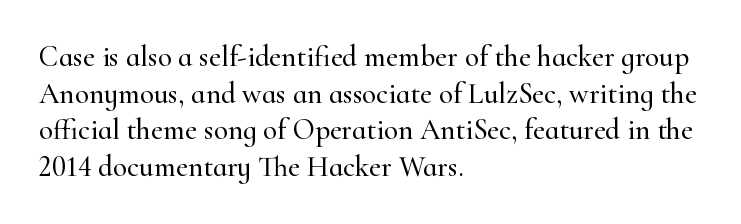
{"serif": "yes", "italic": "no", "width": "normal", "stroke_contrast": "high", "x_height": "small", "monospaced": "no", "underline": "no", "align": "left", "line_spacing": "normal", "line_spacing_ratio": 1.26, "letter_spacing": "normal", "letter_spacing_em": 0.0, "glyph_px": 29}
